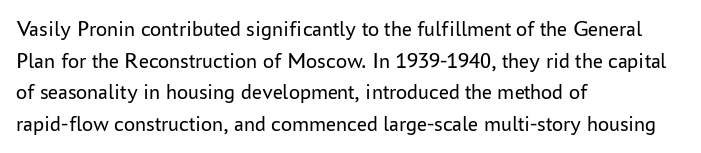
{"italic": "no", "bold": "no", "underline": "no", "align": "left", "line_spacing": "normal", "line_spacing_ratio": 1.44, "letter_spacing": "normal", "letter_spacing_em": 0.0, "glyph_px": 22}
